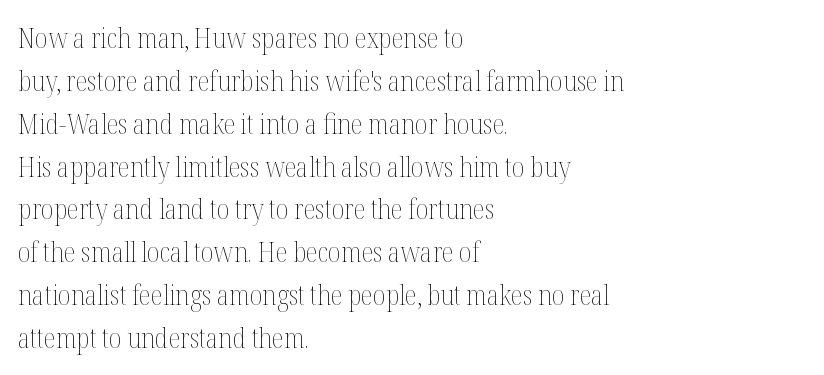
The image shows 28 px thin, condensed type, upright; set left-aligned, normal line spacing (1.53x), normal letter spacing, not underlined; medium stroke contrast and a medium x-height.
